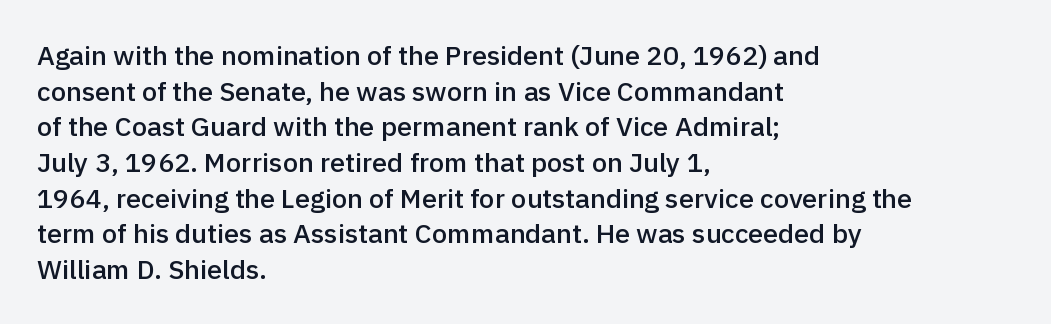
Compared with an ordinary text face, these strokes are moderately heavier — a semibold. The type sits square on the baseline with zero lean. The letters sit at their default tracking, neither squeezed nor spread. A normal amount of white space separates one row of letters from the next.
